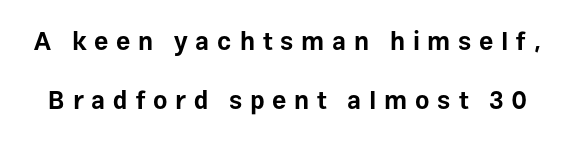
I'd describe the lettering as bold — thick and assertive. The glyphs are unaccompanied by any horizontal stroke below them. A typesetter would call this leading open, well beyond the default. How are the letters spaced? Widely, with obvious added tracking. Nope, not italic — everything's standing straight.
